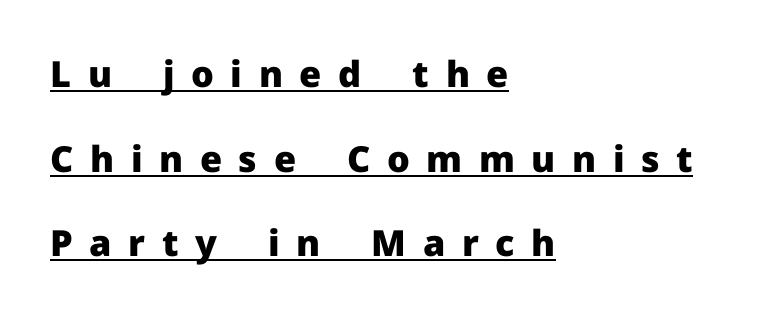
{"serif": "no", "italic": "no", "bold": "yes", "weight": "heavy", "width": "normal", "stroke_contrast": "low", "x_height": "medium", "monospaced": "no", "underline": "yes", "align": "left", "line_spacing": "loose", "line_spacing_ratio": 2.35, "letter_spacing": "wide", "letter_spacing_em": 0.46, "glyph_px": 36}
